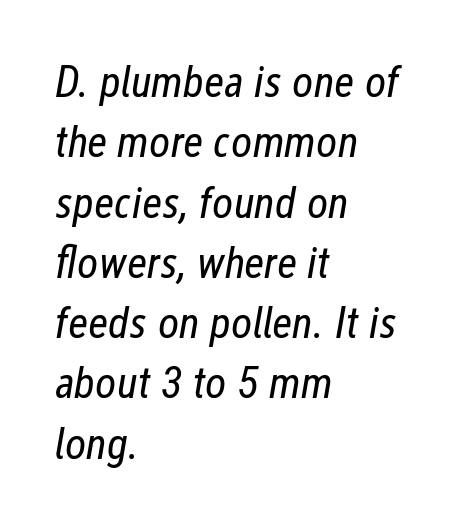
{"italic": "yes", "lean": "right", "slant_degrees": 12, "bold": "no", "weight": "regular", "width": "condensed", "stroke_contrast": "low", "x_height": "medium", "monospaced": "no", "underline": "no", "align": "left", "line_spacing": "normal", "line_spacing_ratio": 1.34, "letter_spacing": "normal", "letter_spacing_em": 0.0, "glyph_px": 45}
